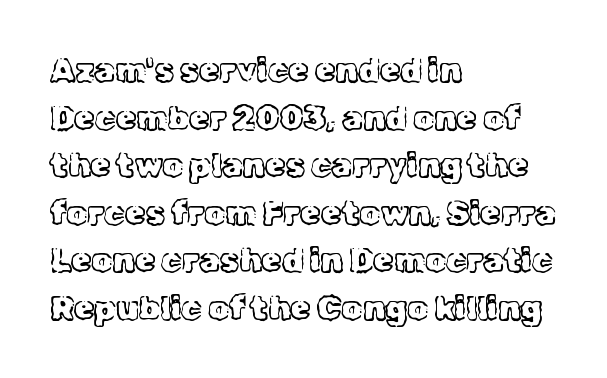
The image shows 33 px light serif type, upright; set left-aligned, normal line spacing (1.44x), normal letter spacing, not underlined; a medium x-height.
